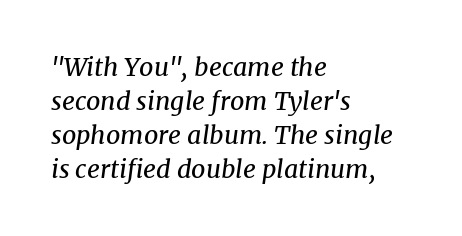
{"italic": "yes", "lean": "right", "slant_degrees": 8, "bold": "no", "underline": "no", "align": "left", "line_spacing": "normal", "line_spacing_ratio": 1.36, "letter_spacing": "normal", "letter_spacing_em": 0.0, "glyph_px": 25}
